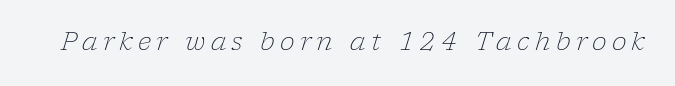
{"italic": "yes", "lean": "right", "slant_degrees": 17, "bold": "no", "underline": "no", "letter_spacing": "wide", "letter_spacing_em": 0.21, "glyph_px": 25}
